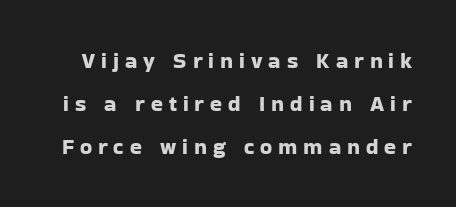
Letter spacing: wide. The axis of the letterforms is exactly vertical. A typesetter would call this leading open, well beyond the default. The words here are not underlined.
